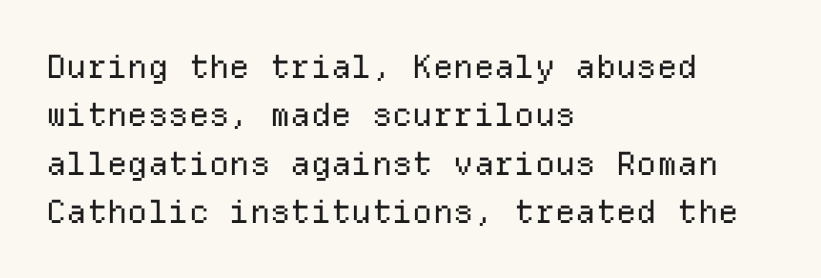
{"serif": "no", "italic": "no", "bold": "no", "weight": "regular", "width": "normal", "stroke_contrast": "low", "x_height": "medium", "monospaced": "yes", "underline": "no", "align": "left", "line_spacing": "normal", "line_spacing_ratio": 1.51, "letter_spacing": "normal", "letter_spacing_em": 0.0, "glyph_px": 32}
